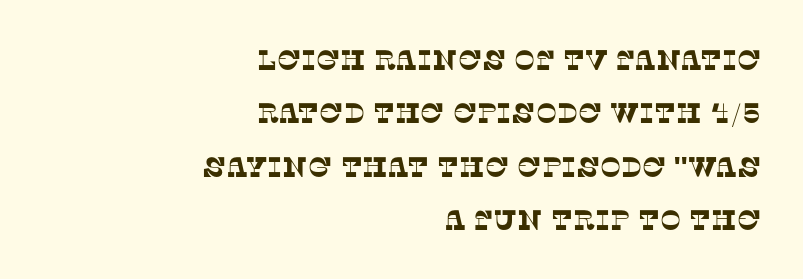
The image shows 28 px serif type; set right-aligned, loose line spacing (1.91x), normal letter spacing, not underlined; low stroke contrast and a large x-height.
